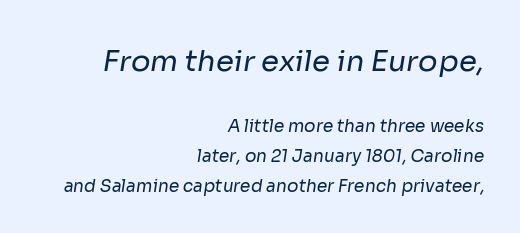
The image shows 29 px regular-weight sans-serif type; set right-aligned, line spacing 1.77x, normal letter spacing, not underlined; the first (top) block is 1.71x larger; low stroke contrast and a medium x-height.
